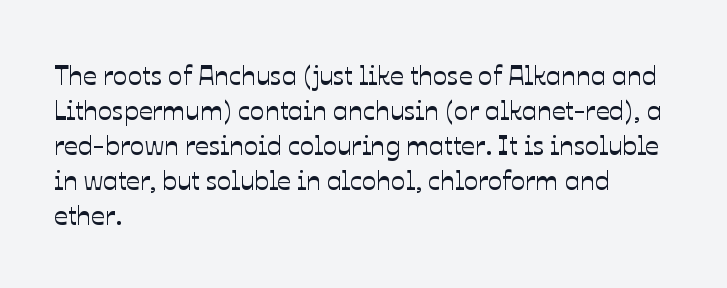
In CSS terms this would be text-align: left. Does the lettering tilt? It doesn't — this is upright. The strip under each line holds only bare page. Each word holds together tightly as a unit, with standard inter-letter gaps. These lines sit exactly where default settings would place them.
